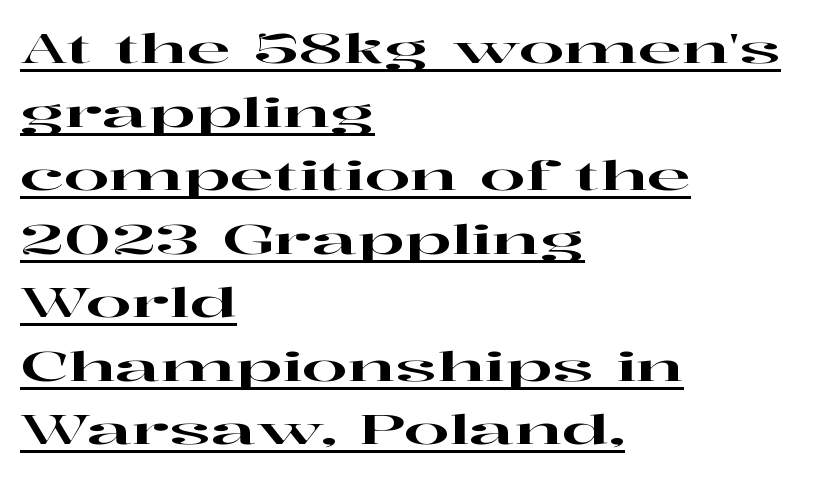
Q: Is the text italic (slanted)? A: No, it is upright.
Q: Is the typeface a serif or a sans-serif typeface? A: Serif.
Q: Is the text underlined? A: Yes.
Q: How is the paragraph aligned? A: Left-aligned.
Q: Is the spacing between letters normal or unusually wide? A: Normal.
Q: Is the spacing between lines tight, normal or loose? A: Normal.
Q: Width (condensed, normal, or wide)? A: Wide.
Q: Stroke contrast? A: High.
Q: x-height? A: Medium.
Q: Monospaced? A: No.
